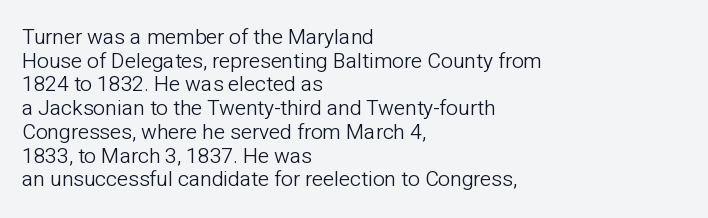
{"italic": "no", "bold": "no", "underline": "no", "align": "left", "line_spacing": "tight", "line_spacing_ratio": 1.13, "letter_spacing": "normal", "letter_spacing_em": 0.0, "glyph_px": 21}
